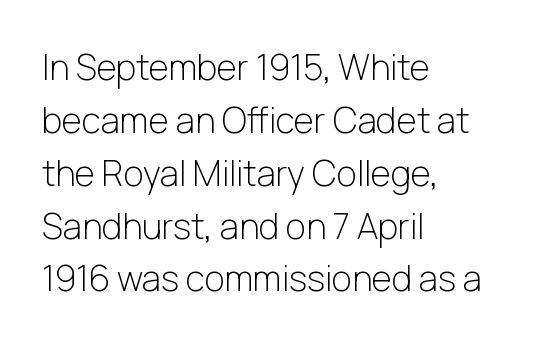
Italic: no, the glyphs are upright roman. Weight: in the light-to-regular range. Beneath every word, the page is bare. Default kerning and tracking; the words read as compact shapes. Compared with a centered layout, this one pins lines to the left instead.
